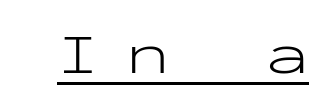
{"serif": "no", "italic": "no", "bold": "no", "weight": "light", "width": "wide", "stroke_contrast": "low", "x_height": "medium", "monospaced": "yes", "underline": "yes", "letter_spacing": "wide", "letter_spacing_em": 0.44, "glyph_px": 58}
